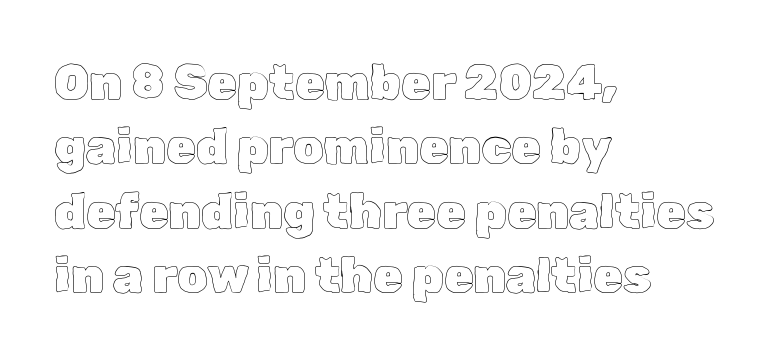
You could not count columns in this text — the font is proportionally spaced. The rendering keeps characters at their native spacing. Short and long lines alike share a common starting point at left. Summary of vertical rhythm: regular, with standard interline spacing.
